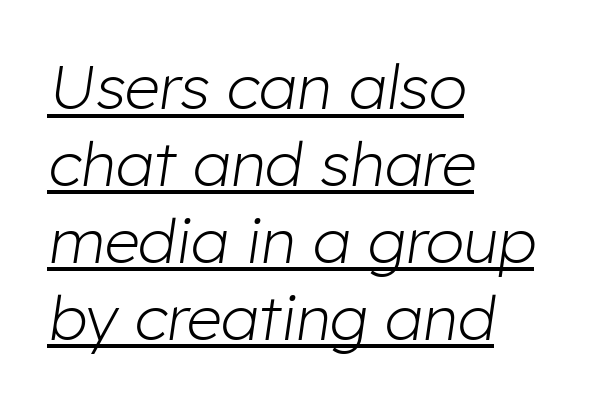
{"italic": "yes", "lean": "right", "slant_degrees": 8, "bold": "no", "weight": "light", "width": "normal", "stroke_contrast": "low", "x_height": "medium", "monospaced": "no", "underline": "yes", "align": "left", "line_spacing_ratio": 1.24, "letter_spacing": "normal", "letter_spacing_em": 0.0, "glyph_px": 62}
